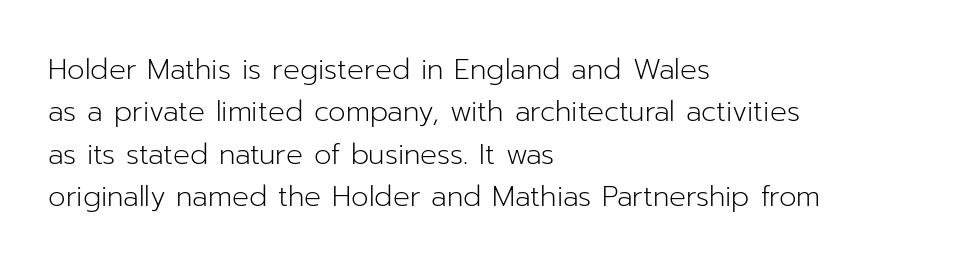
The image shows 28 px light sans-serif type, upright; set left-aligned, normal line spacing (1.51x), normal letter spacing, not underlined; low stroke contrast and a medium x-height.
